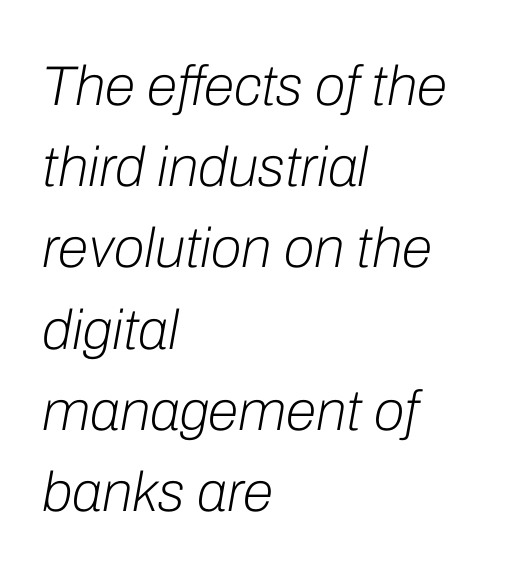
{"italic": "yes", "lean": "right", "slant_degrees": 10, "bold": "no", "weight": "light", "width": "normal", "stroke_contrast": "low", "x_height": "medium", "monospaced": "no", "underline": "no", "align": "left", "line_spacing": "normal", "line_spacing_ratio": 1.45, "letter_spacing": "normal", "letter_spacing_em": 0.0, "glyph_px": 56}
